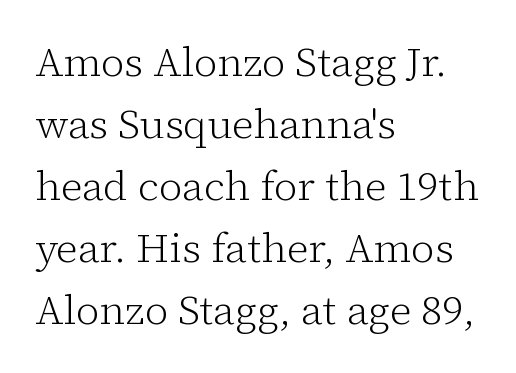
The image shows 41 px light serif type, upright; set left-aligned, normal line spacing (1.51x), normal letter spacing, not underlined; low stroke contrast and a medium x-height.
